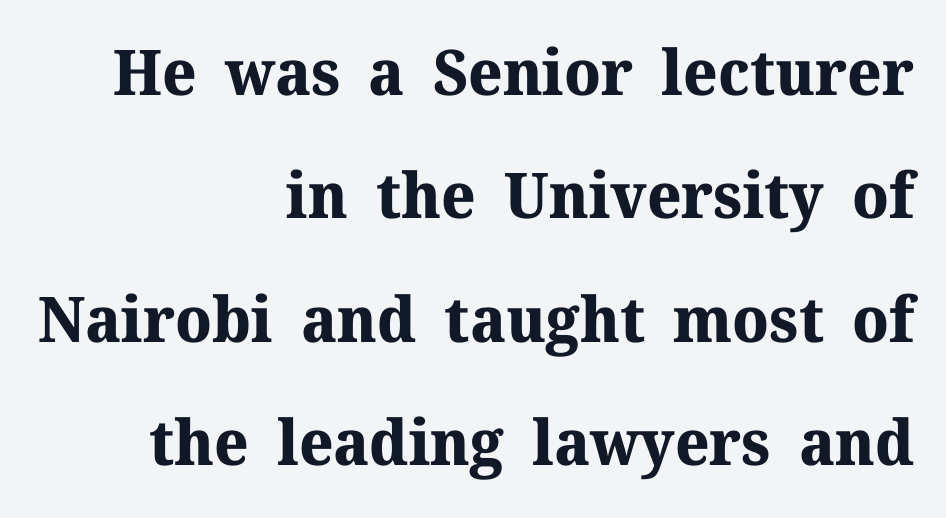
Q: Is the text bold? A: Yes.
Q: Is the text italic (slanted)? A: No, it is upright.
Q: Is the typeface a serif or a sans-serif typeface? A: Serif.
Q: Is the text underlined? A: No.
Q: How is the paragraph aligned? A: Right-aligned.
Q: Is the spacing between letters normal or unusually wide? A: Normal.
Q: Is the spacing between lines tight, normal or loose? A: Loose.
Q: Width (condensed, normal, or wide)? A: Normal.
Q: Stroke contrast? A: Medium.
Q: x-height? A: Medium.
Q: Monospaced? A: No.
